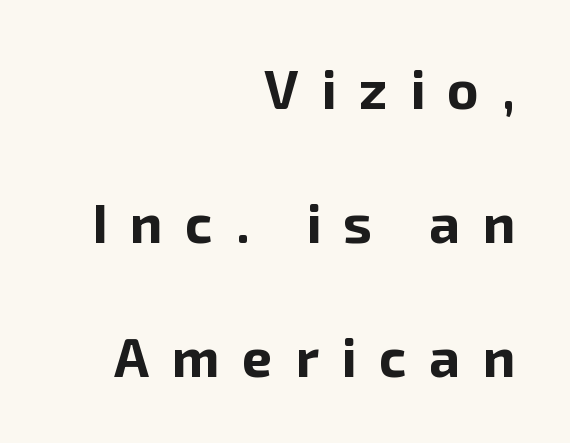
The image shows 54 px bold sans-serif type, upright; set right-aligned, loose line spacing (2.48x), unusually wide letter spacing (+0.42 em), not underlined; low stroke contrast and a medium x-height.
